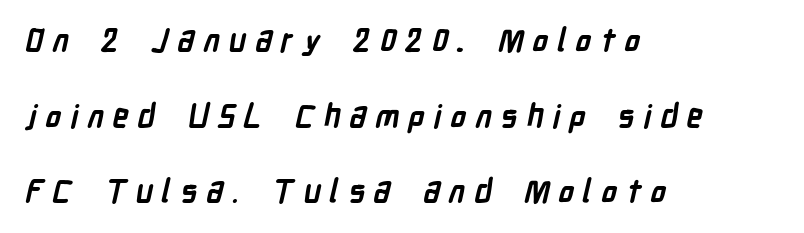
The image shows 32 px semibold, condensed sans-serif type; set left-aligned, loose line spacing (2.36x), unusually wide letter spacing (+0.28 em), not underlined; low stroke contrast and a medium x-height.
